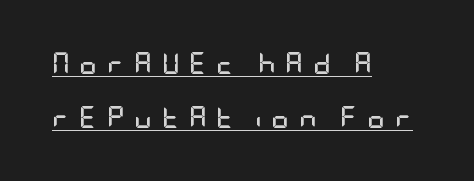
{"italic": "no", "bold": "yes", "underline": "yes", "align": "left", "line_spacing": "loose", "line_spacing_ratio": 2.47, "letter_spacing": "wide", "letter_spacing_em": 0.43, "glyph_px": 22}
